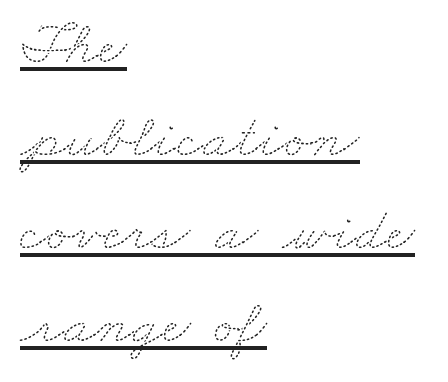
Each letter keeps its own natural width here, so spacing adapts to shape. The characters are drawn with everyday or finer stroke widths. Leftover space on each line is placed entirely after the last word. The specimen includes a rule beneath the text block's lines.
